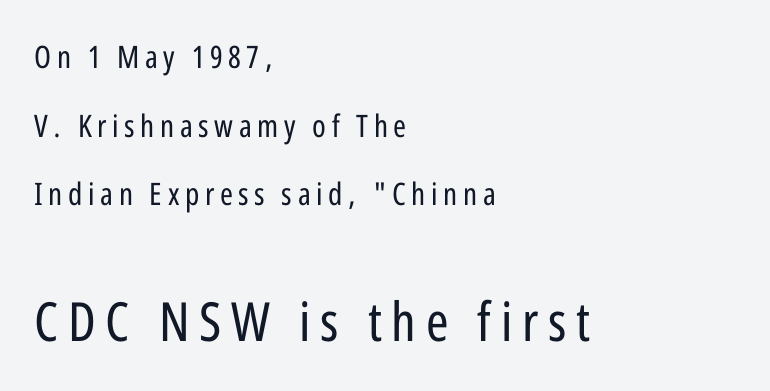
Successive baselines arrive slowly, with a big drop between each. Short and long lines alike share a common starting point at left. The passage shown is typed in a proportional face where columns would drift. Does the lettering tilt? It doesn't — this is upright.
